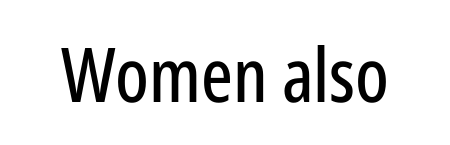
Q: Is the text italic (slanted)? A: No, it is upright.
Q: Is the typeface a serif or a sans-serif typeface? A: Sans-serif.
Q: Is the text underlined? A: No.
Q: Is the spacing between letters normal or unusually wide? A: Normal.
Q: Width (condensed, normal, or wide)? A: Condensed.
Q: Stroke contrast? A: Low.
Q: x-height? A: Medium.
Q: Monospaced? A: No.
